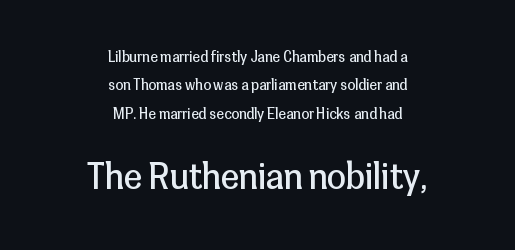
{"serif": "no", "italic": "no", "bold": "no", "weight": "regular", "width": "normal", "stroke_contrast": "low", "x_height": "medium", "monospaced": "no", "underline": "no", "align": "center", "line_spacing": "loose", "line_spacing_ratio": 2.02, "letter_spacing": "normal", "letter_spacing_em": 0.0, "larger_block": "second", "size_ratio": 2.43, "glyph_px": 34}
